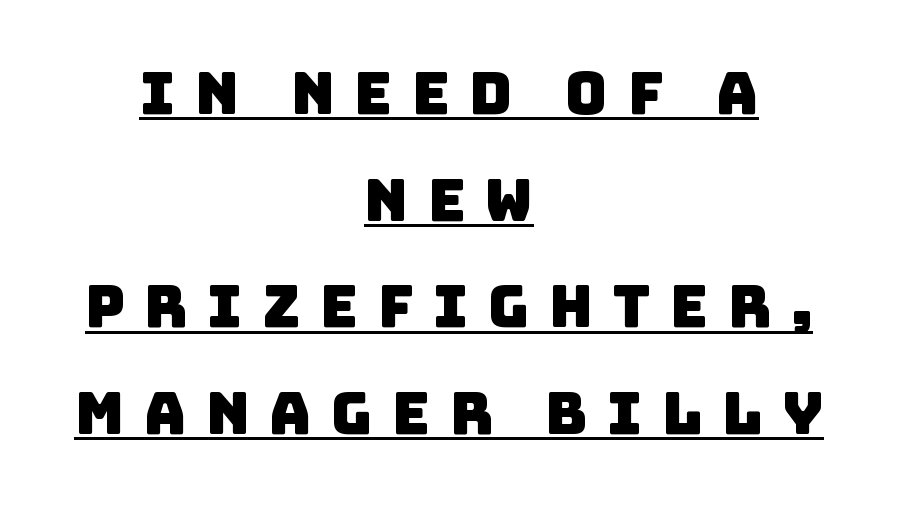
Look at the tracking — it's clearly loosened, letters drifting apart. Check the space under the baseline: a stroke is drawn there. No feet cap the strokes, marking this as sans-serif type. The compositor balanced each line on the midline.
